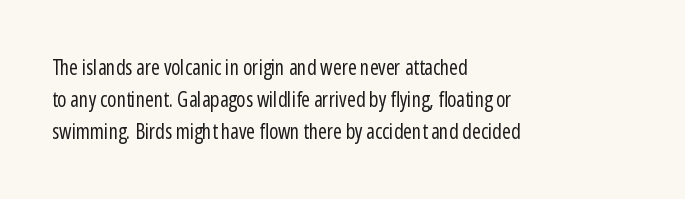
The image shows 21 px text type, upright; set left-aligned, normal line spacing (1.53x), normal letter spacing, not underlined.
